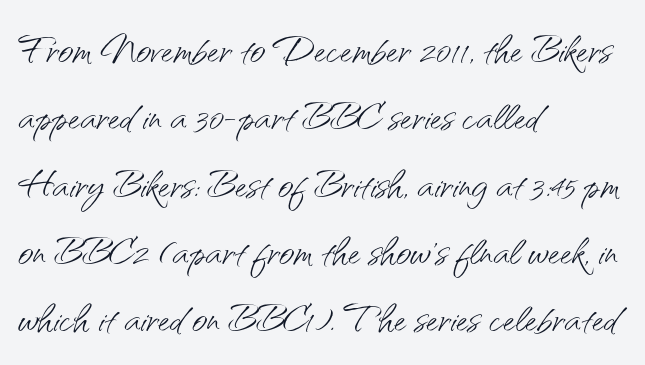
The passage shown stacks its lines at a standard gap. Type without underlining. The face used here is proportionally spaced, like ordinary book or web type. Students, note that the glyphs here touch the page at normal intervals. This sample is left-justified, so line endings fall wherever the words run out.
